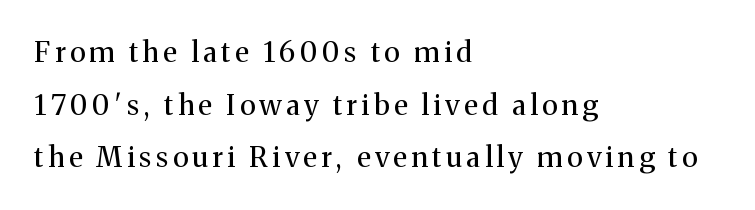
Q: Is the text bold? A: No.
Q: Is the text italic (slanted)? A: No, it is upright.
Q: Is the typeface a serif or a sans-serif typeface? A: Serif.
Q: Is the text underlined? A: No.
Q: How is the paragraph aligned? A: Left-aligned.
Q: Width (condensed, normal, or wide)? A: Normal.
Q: Stroke contrast? A: Medium.
Q: x-height? A: Medium.
Q: Monospaced? A: No.
